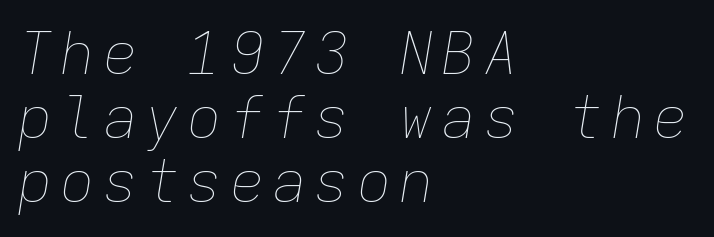
Q: Is the text bold? A: No.
Q: Is the text italic (slanted)? A: Yes, it leans right by about 9 degrees.
Q: Is the text underlined? A: No.
Q: How is the paragraph aligned? A: Left-aligned.
Q: Is the spacing between lines tight, normal or loose? A: Tight.
Q: Width (condensed, normal, or wide)? A: Normal.
Q: Stroke contrast? A: Low.
Q: x-height? A: Medium.
Q: Monospaced? A: Yes.
